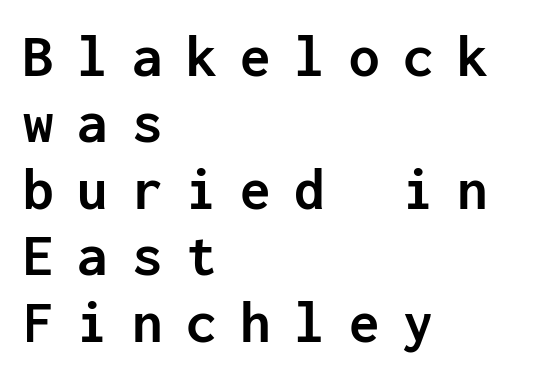
Q: Is the text bold? A: Yes.
Q: Is the text italic (slanted)? A: No, it is upright.
Q: Is the typeface a serif or a sans-serif typeface? A: Sans-serif.
Q: Is the text underlined? A: No.
Q: How is the paragraph aligned? A: Left-aligned.
Q: Is the spacing between letters normal or unusually wide? A: Unusually wide.
Q: Is the spacing between lines tight, normal or loose? A: Tight.
Q: Width (condensed, normal, or wide)? A: Normal.
Q: Stroke contrast? A: Low.
Q: x-height? A: Medium.
Q: Monospaced? A: Yes.
